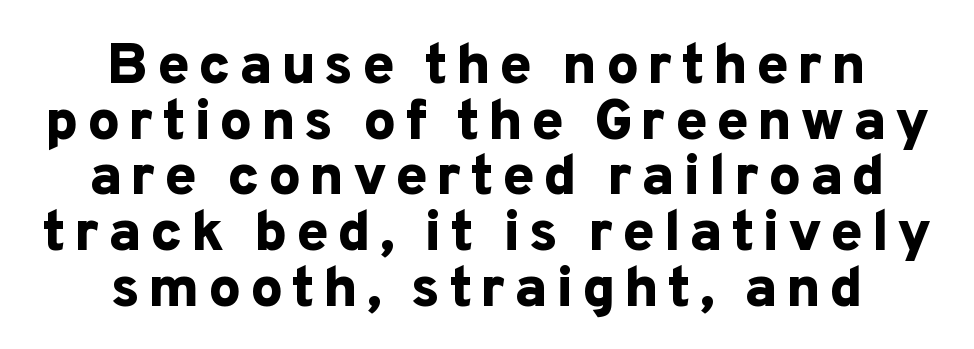
Q: Is the text bold? A: Yes.
Q: Is the text italic (slanted)? A: No, it is upright.
Q: Is the typeface a serif or a sans-serif typeface? A: Sans-serif.
Q: Is the text underlined? A: No.
Q: How is the paragraph aligned? A: Centered.
Q: Is the spacing between lines tight, normal or loose? A: Tight.
Q: Width (condensed, normal, or wide)? A: Normal.
Q: Stroke contrast? A: Low.
Q: x-height? A: Medium.
Q: Monospaced? A: No.
